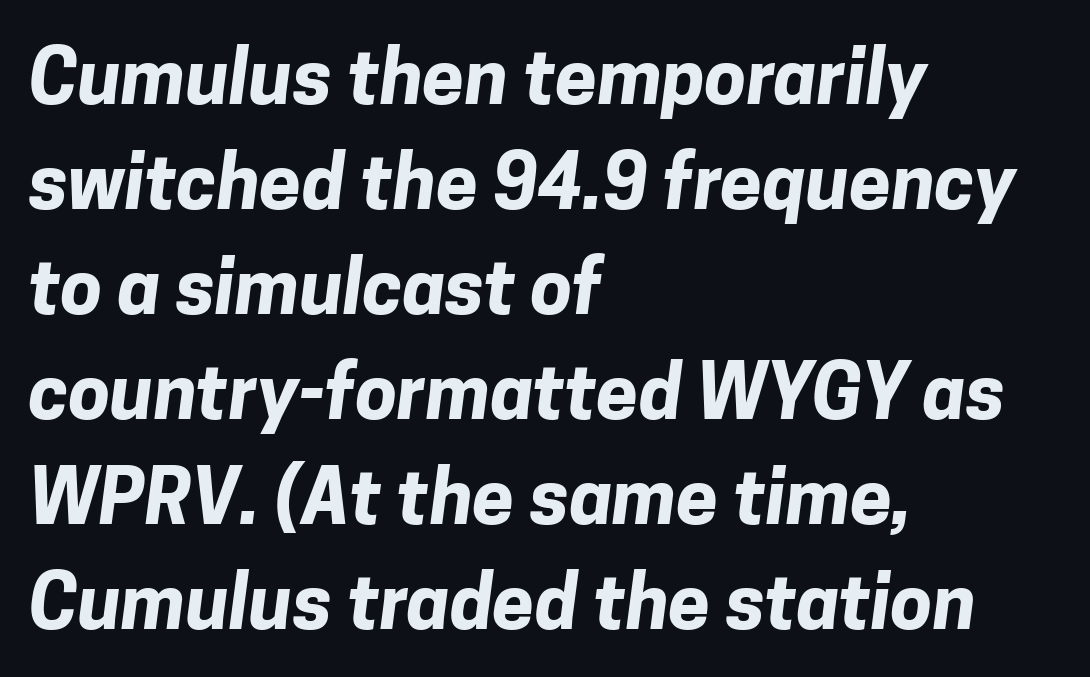
The image shows 75 px bold sans-serif type; set left-aligned, normal line spacing (1.4x), normal letter spacing, not underlined; low stroke contrast and a medium x-height.
